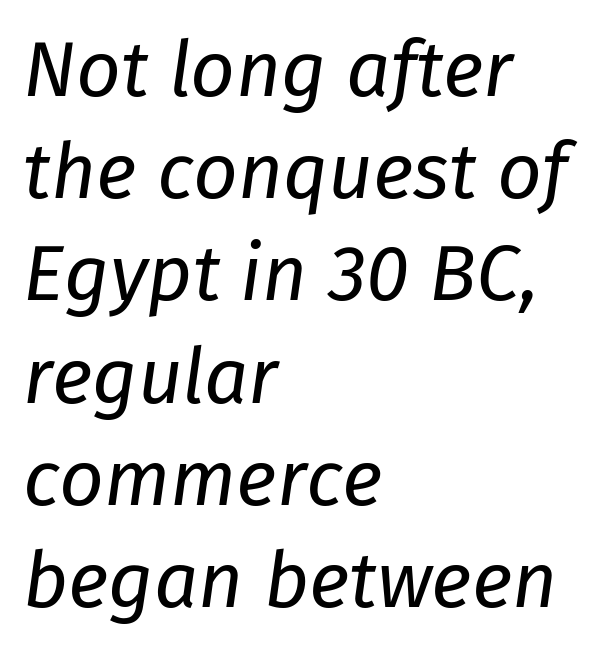
{"italic": "yes", "lean": "right", "slant_degrees": 8, "bold": "no", "weight": "regular", "width": "normal", "stroke_contrast": "low", "x_height": "medium", "monospaced": "no", "underline": "no", "align": "left", "line_spacing": "normal", "line_spacing_ratio": 1.31, "letter_spacing": "normal", "letter_spacing_em": 0.0, "glyph_px": 78}
